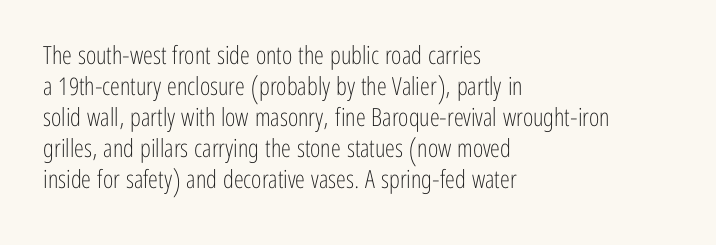
The image shows 25 px text type, upright; set left-aligned, line spacing 1.24x, normal letter spacing, not underlined.
